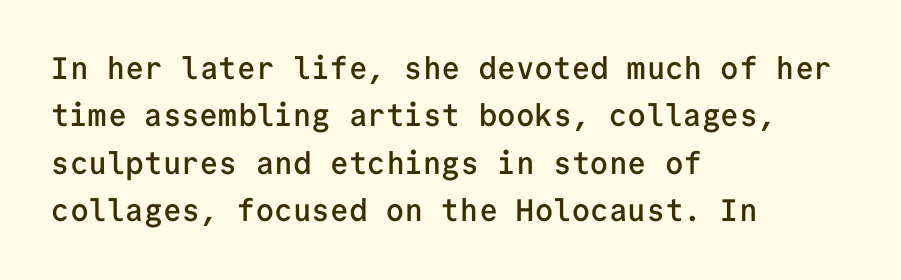
Rows of type keep a routine distance in the vertical direction. The face used here is monospaced, like something from a code editor. These lines were composed using upright roman letters. All the whitespace from short lines collects on the right. Compared with typical body copy, the letter spacing here is the same.
